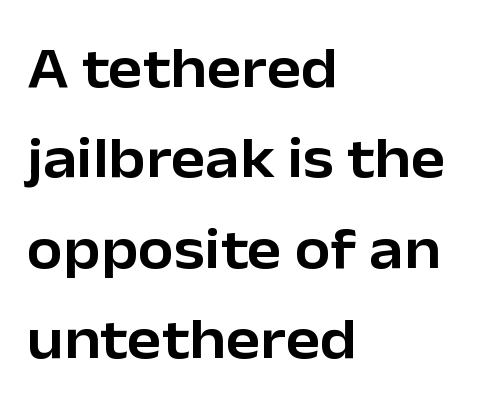
Typographically, this falls in the sans-serif category. If you measured baseline to baseline, you'd find a middling distance. Honestly, there is no underline to notice here at all. No italicization has been applied; the sample stays upright.
